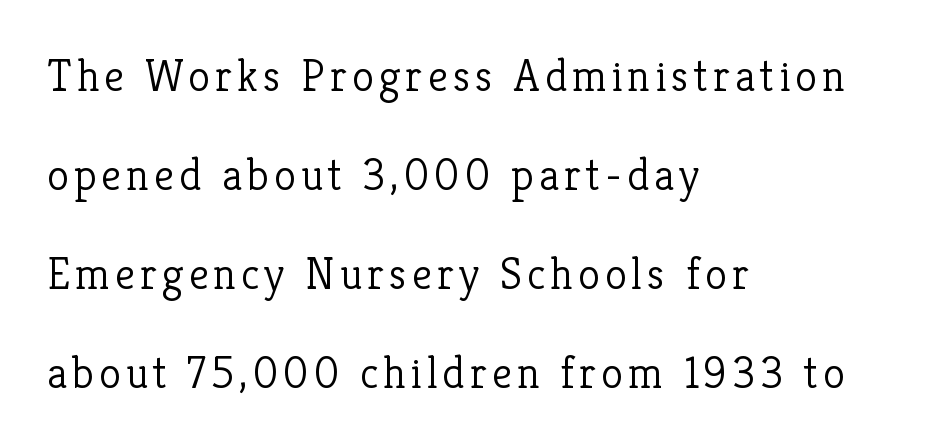
{"serif": "yes", "italic": "no", "bold": "no", "weight": "light", "width": "normal", "stroke_contrast": "low", "x_height": "medium", "monospaced": "no", "underline": "no", "align": "left", "line_spacing": "loose", "line_spacing_ratio": 2.2, "glyph_px": 45}
